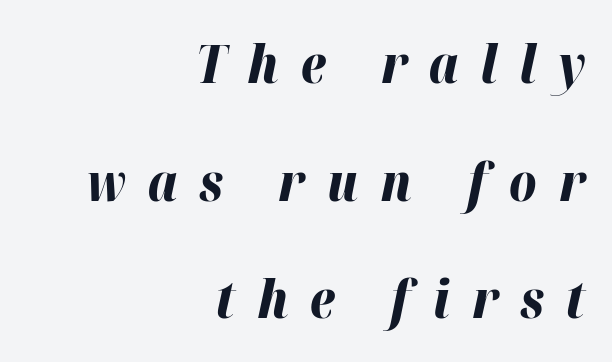
The image shows 52 px bold type, italic (leaning right); set right-aligned, loose line spacing (2.26x), unusually wide letter spacing (+0.42 em), not underlined; high stroke contrast and a medium x-height.
